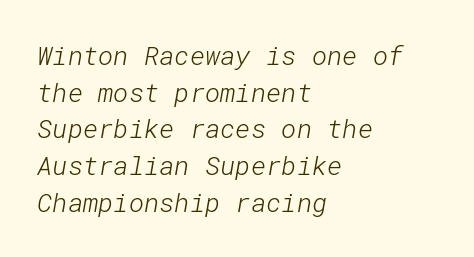
The image shows 26 px text type; set left-aligned, normal line spacing (1.41x), normal letter spacing, not underlined.
